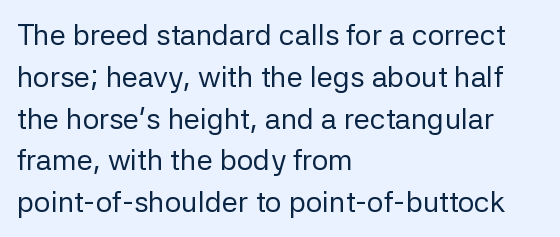
The image shows 29 px regular-weight sans-serif type, upright; set left-aligned, normal line spacing (1.44x), normal letter spacing, not underlined; low stroke contrast and a medium x-height.
